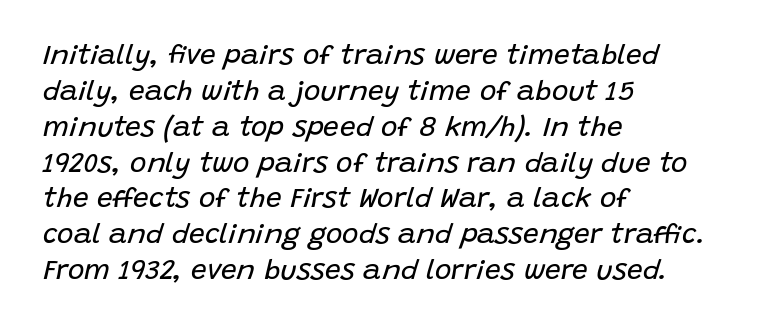
Q: Is the text bold? A: No.
Q: Is the text italic (slanted)? A: Yes, it leans right by about 15 degrees.
Q: Is the text underlined? A: No.
Q: How is the paragraph aligned? A: Left-aligned.
Q: Is the spacing between letters normal or unusually wide? A: Normal.
Q: Is the spacing between lines tight, normal or loose? A: Normal.
Q: Width (condensed, normal, or wide)? A: Normal.
Q: Stroke contrast? A: Low.
Q: x-height? A: Large.
Q: Monospaced? A: No.
